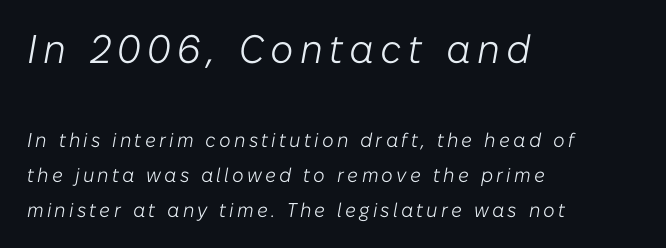
{"italic": "yes", "lean": "right", "slant_degrees": 10, "bold": "no", "weight": "light", "width": "normal", "stroke_contrast": "low", "x_height": "medium", "monospaced": "no", "underline": "no", "align": "left", "line_spacing_ratio": 1.75, "larger_block": "first", "size_ratio": 2.0, "glyph_px": 40}
